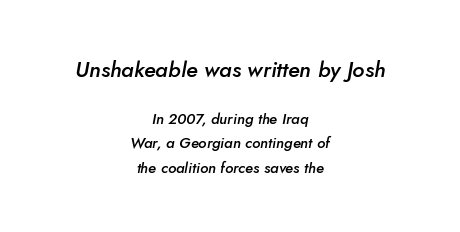
The image shows 22 px text type, italic (leaning right); set centered, normal line spacing (1.64x), normal letter spacing, not underlined; the first (top) block is 1.47x larger.
